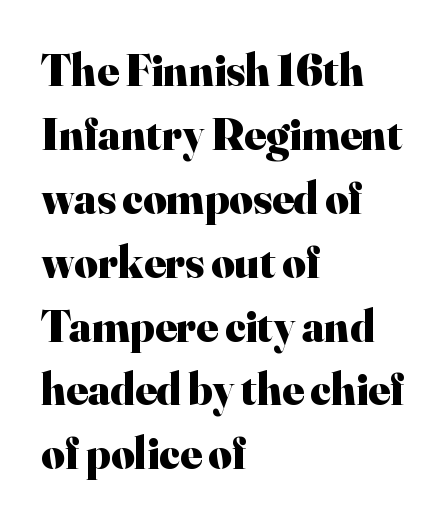
You could not count columns in this text — the font is proportionally spaced. A classic flush-left, rag-right setting is used for this passage. The specimen reads as upright at a glance. Heft: maximum for text — a bold. Students, observe: this is what conventionally led text looks like.
